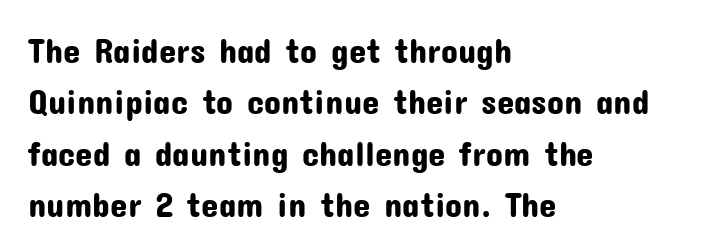
{"serif": "no", "italic": "no", "width": "normal", "stroke_contrast": "low", "x_height": "medium", "monospaced": "no", "underline": "no", "align": "left", "line_spacing": "normal", "line_spacing_ratio": 1.47, "letter_spacing": "normal", "letter_spacing_em": 0.0, "glyph_px": 35}
